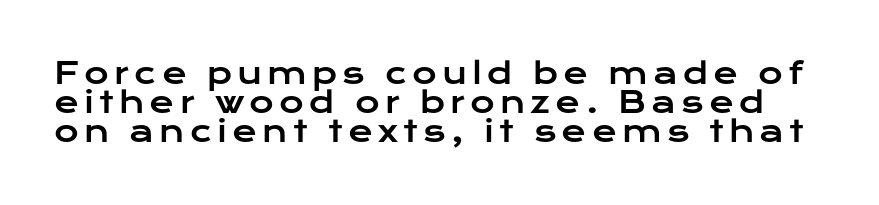
The image shows 30 px wide sans-serif type, upright; set tight line spacing (0.97x), not underlined; low stroke contrast and a medium x-height.
